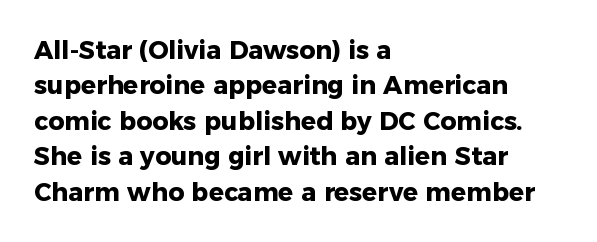
The strokes are fattened all the way to bold. Does the copy run flush right? No — it runs flush left. The face used here is rendered with its standard letterfit. Does the leading feel generous? No, just average. The typography opts for an upright posture over an oblique one.
